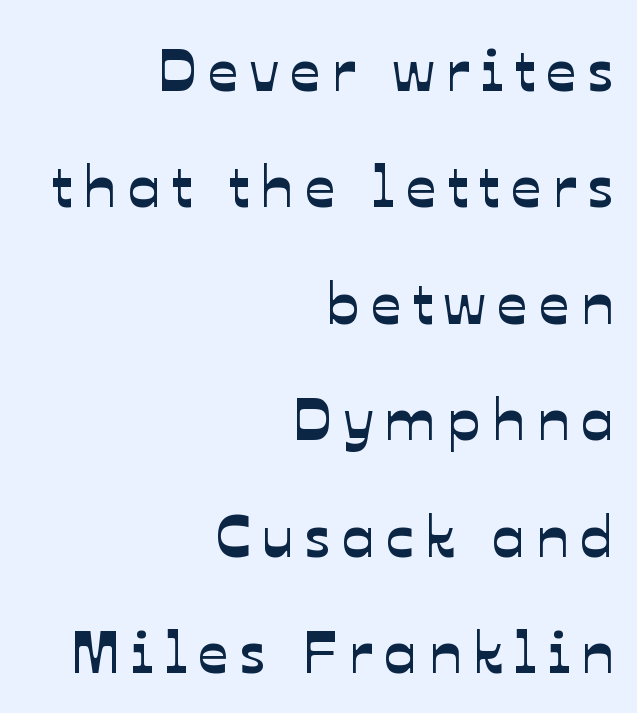
Q: Is the typeface a serif or a sans-serif typeface? A: Sans-serif.
Q: Is the text underlined? A: No.
Q: How is the paragraph aligned? A: Right-aligned.
Q: Is the spacing between lines tight, normal or loose? A: Loose.
Q: Width (condensed, normal, or wide)? A: Normal.
Q: Stroke contrast? A: Low.
Q: x-height? A: Medium.
Q: Monospaced? A: No.
